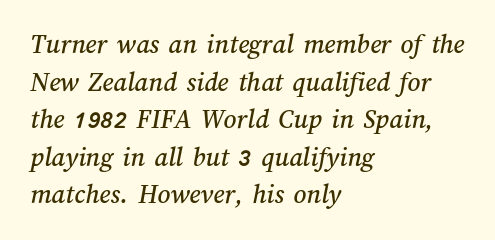
{"width": "normal", "stroke_contrast": "medium", "x_height": "medium", "monospaced": "no", "underline": "no", "align": "left", "line_spacing": "normal", "line_spacing_ratio": 1.34, "letter_spacing": "normal", "letter_spacing_em": 0.0, "glyph_px": 28}
